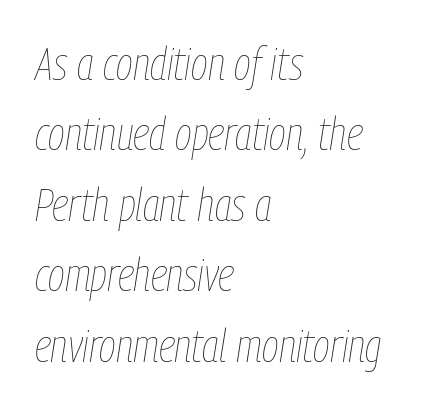
{"italic": "yes", "lean": "right", "slant_degrees": 9, "bold": "no", "weight": "thin", "width": "condensed", "stroke_contrast": "low", "x_height": "medium", "monospaced": "no", "underline": "no", "align": "left", "line_spacing": "normal", "line_spacing_ratio": 1.53, "letter_spacing": "normal", "letter_spacing_em": 0.0, "glyph_px": 46}
